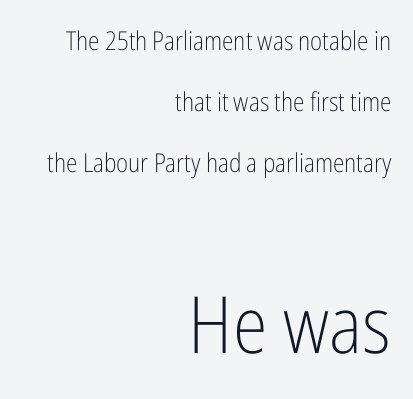
The foot of each line stays bare and open. Style check: upright. Regarding leading, the lines here are spaced well apart. Do the characters align in a grid? No, the font is proportional. The compositor pushed each line to the right boundary. Scale increases going downward across the two blocks.
